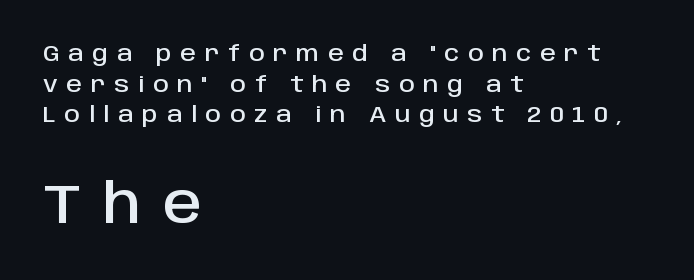
The image shows 55 px sans-serif type, upright; set left-aligned, normal line spacing (1.39x), unusually wide letter spacing (+0.39 em), not underlined; the second (bottom) block is 2.5x larger; low stroke contrast and a large x-height.
